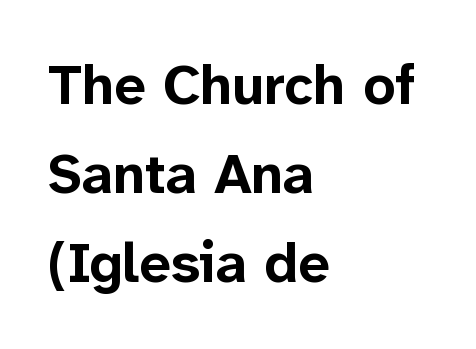
The characters display no serif detailing; their extremities are plain. Is this a fixed-width face? No — the glyphs have proportional, varying widths. Descenders hang freely into open space. Tall strokes in this sample are plumb rather than angled.
